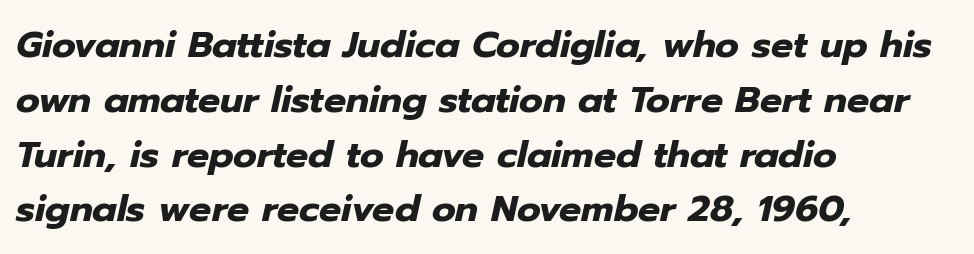
Q: Is the text bold? A: Yes.
Q: Is the text italic (slanted)? A: Yes, it leans right by about 12 degrees.
Q: Is the text underlined? A: No.
Q: How is the paragraph aligned? A: Left-aligned.
Q: Is the spacing between letters normal or unusually wide? A: Normal.
Q: Is the spacing between lines tight, normal or loose? A: Normal.
Q: Width (condensed, normal, or wide)? A: Normal.
Q: Stroke contrast? A: Low.
Q: x-height? A: Medium.
Q: Monospaced? A: No.
